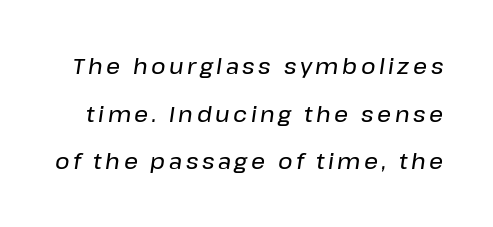
Q: Is the text italic (slanted)? A: Yes, it leans right by about 8 degrees.
Q: Is the text underlined? A: No.
Q: Is the spacing between lines tight, normal or loose? A: Loose.
